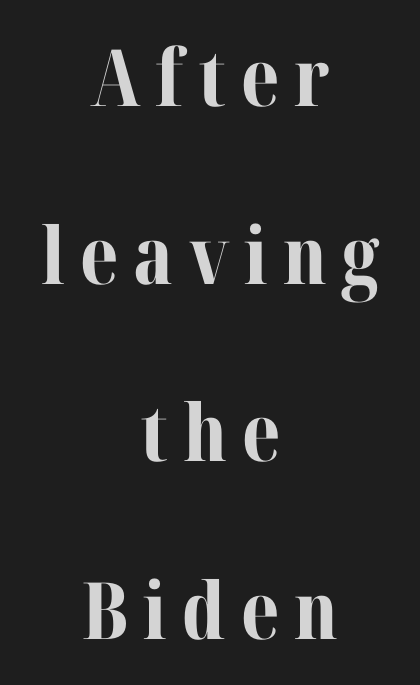
{"serif": "yes", "italic": "no", "bold": "yes", "weight": "bold", "width": "normal", "stroke_contrast": "medium", "x_height": "medium", "monospaced": "no", "underline": "no", "align": "center", "line_spacing": "loose", "line_spacing_ratio": 2.25, "glyph_px": 79}
